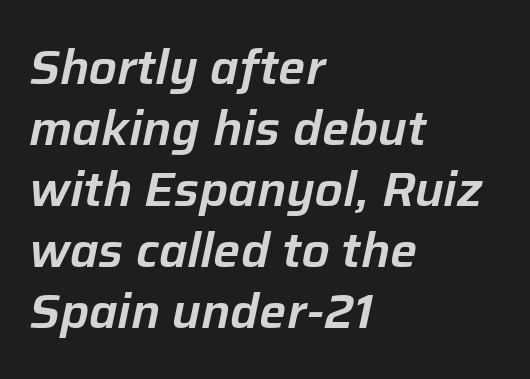
The image shows 48 px text type, italic (leaning right); set left-aligned, normal line spacing (1.27x), normal letter spacing, not underlined; low stroke contrast and a medium x-height.
